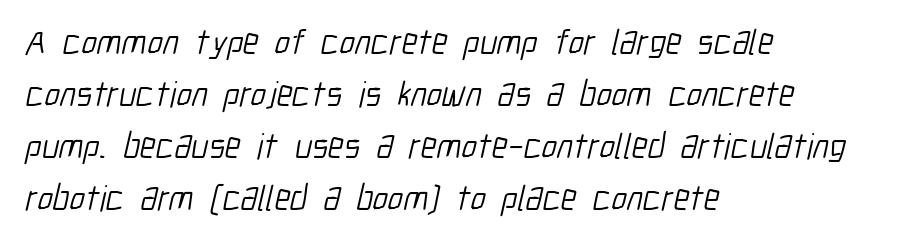
Q: Is the text bold? A: No.
Q: Is the typeface a serif or a sans-serif typeface? A: Sans-serif.
Q: Is the text underlined? A: No.
Q: How is the paragraph aligned? A: Left-aligned.
Q: Is the spacing between letters normal or unusually wide? A: Normal.
Q: Is the spacing between lines tight, normal or loose? A: Normal.
Q: Width (condensed, normal, or wide)? A: Condensed.
Q: Stroke contrast? A: Low.
Q: x-height? A: Medium.
Q: Monospaced? A: No.
